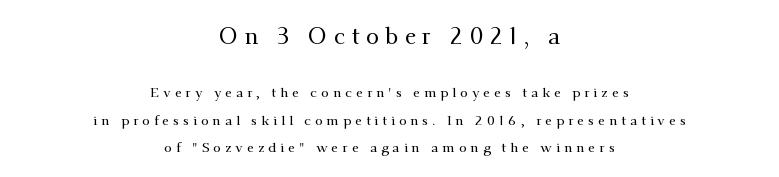
Q: Is the text italic (slanted)? A: No, it is upright.
Q: Is the text underlined? A: No.
Q: How is the paragraph aligned? A: Centered.
Q: Is the spacing between letters normal or unusually wide? A: Unusually wide.
Q: Is the spacing between lines tight, normal or loose? A: Loose.
Q: Which block of text is set in a larger size, the first (top) or the second (bottom)? A: The first (top) one.
